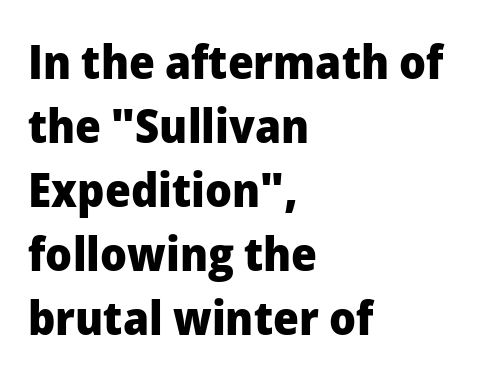
{"serif": "no", "italic": "no", "bold": "yes", "weight": "heavy", "width": "normal", "stroke_contrast": "low", "x_height": "medium", "monospaced": "no", "underline": "no", "align": "left", "line_spacing": "normal", "line_spacing_ratio": 1.36, "letter_spacing": "normal", "letter_spacing_em": 0.0, "glyph_px": 47}
